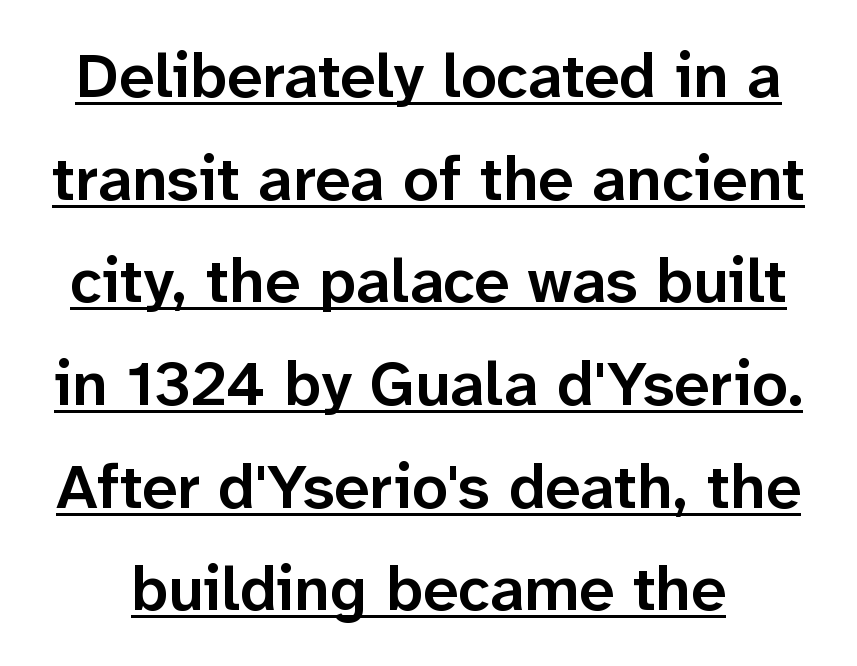
The image shows 63 px semibold sans-serif type, upright; set normal line spacing (1.63x), normal letter spacing, underlined; low stroke contrast and a medium x-height.
